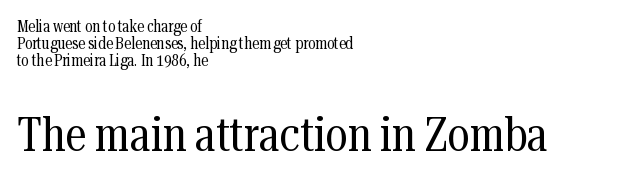
Descenders are the only things crossing below the line. This is serif lettering, the kind often seen in printed books. Between these two stacked blocks, the lower one wins on size. The rag falls on the right side of this text block.
